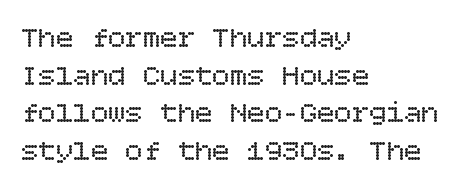
Ascenders rise straight up at ninety degrees. Each line starts at the same left margin while the right side varies. The face used here is rendered with its standard letterfit. Evenly set lines give the paragraph a standard silhouette. Underline: absent. Heft: none added — not bold.
